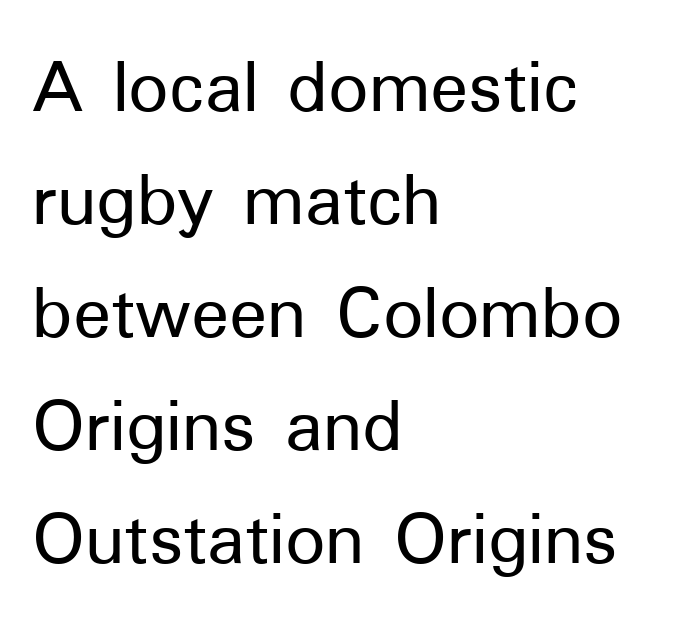
Each letter keeps its own natural width here, so spacing adapts to shape. This rendering leaves character spacing at its baseline value. The setting favours the left margin, as ordinary paragraphs usually do. These lines were composed using upright roman letters. Vertically, the passage feels balanced, rows spaced as you'd expect.
